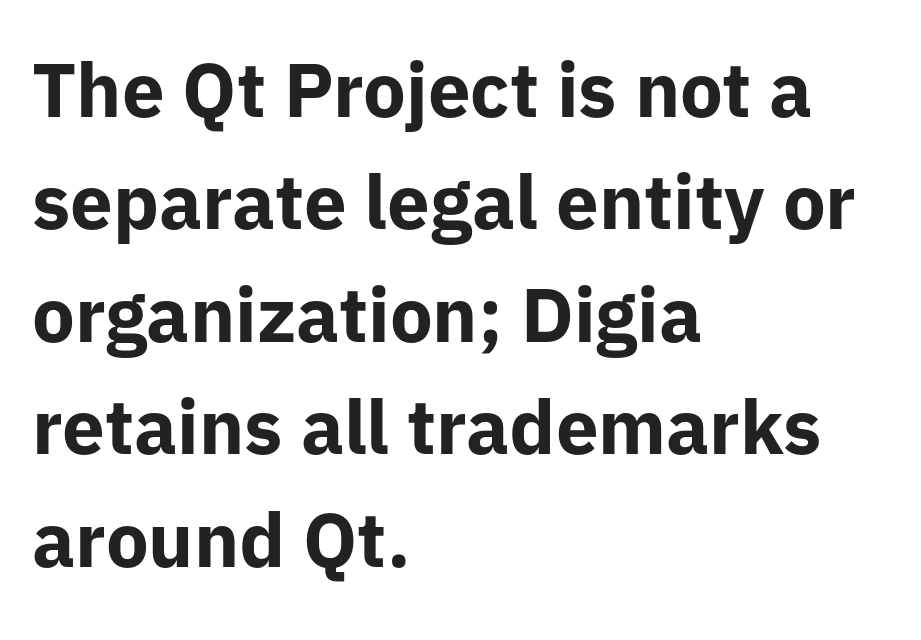
{"serif": "no", "italic": "no", "bold": "yes", "weight": "bold", "width": "normal", "stroke_contrast": "low", "x_height": "medium", "monospaced": "no", "underline": "no", "align": "left", "line_spacing": "normal", "line_spacing_ratio": 1.48, "letter_spacing": "normal", "letter_spacing_em": 0.0, "glyph_px": 76}
